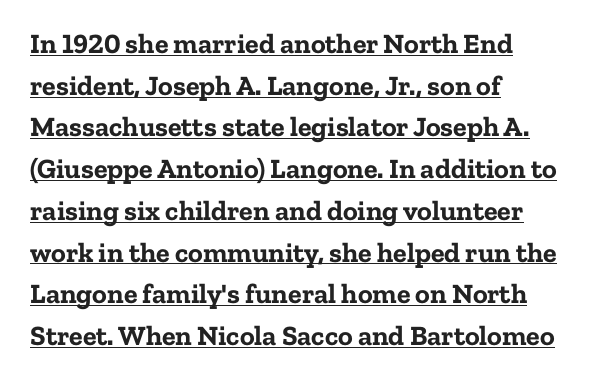
The rendering uses natural spacing where letterforms have individual widths. Regarding leading, the lines here are spaced in the standard way. Alignment: flush left. If you drew a line through each stem, it would be perfectly vertical.
